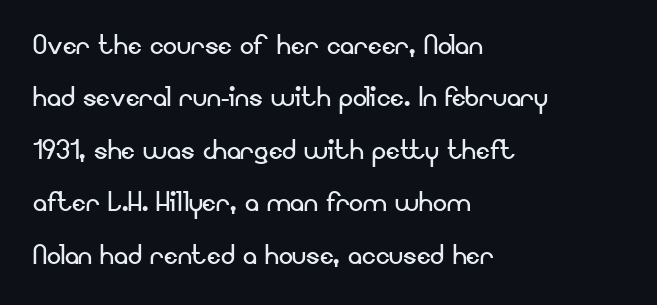
Q: Is the text bold? A: No.
Q: Is the text italic (slanted)? A: No, it is upright.
Q: Is the typeface a serif or a sans-serif typeface? A: Sans-serif.
Q: Is the text underlined? A: No.
Q: How is the paragraph aligned? A: Left-aligned.
Q: Is the spacing between letters normal or unusually wide? A: Normal.
Q: Is the spacing between lines tight, normal or loose? A: Normal.
Q: Width (condensed, normal, or wide)? A: Normal.
Q: Stroke contrast? A: Low.
Q: x-height? A: Small.
Q: Monospaced? A: No.
